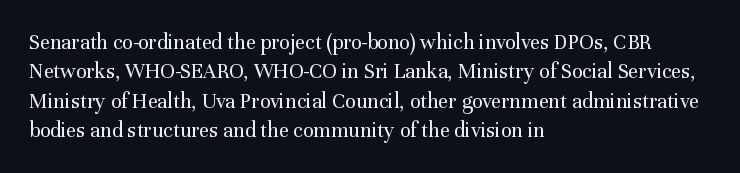
{"italic": "no", "bold": "no", "underline": "no", "align": "left", "line_spacing": "normal", "line_spacing_ratio": 1.34, "letter_spacing": "normal", "letter_spacing_em": 0.0, "glyph_px": 22}
